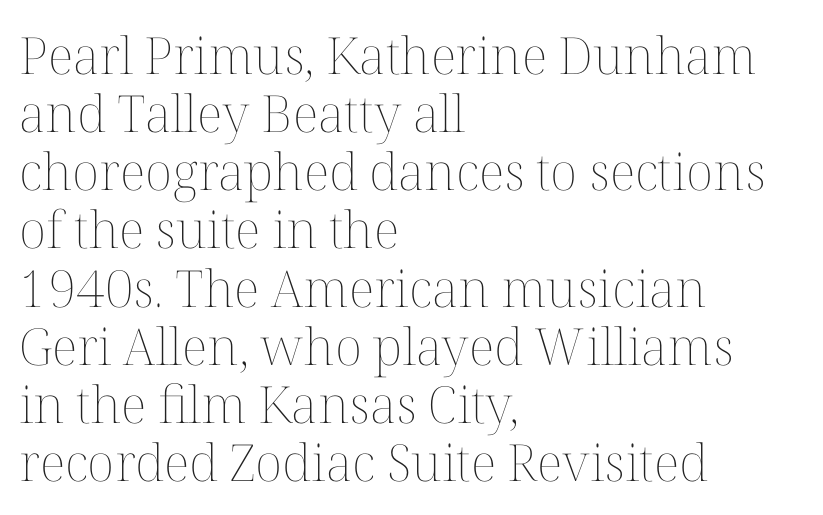
Q: Is the text bold? A: No.
Q: Is the text italic (slanted)? A: No, it is upright.
Q: Is the text underlined? A: No.
Q: How is the paragraph aligned? A: Left-aligned.
Q: Is the spacing between letters normal or unusually wide? A: Normal.
Q: Is the spacing between lines tight, normal or loose? A: Tight.
Q: Width (condensed, normal, or wide)? A: Normal.
Q: Stroke contrast? A: Medium.
Q: x-height? A: Medium.
Q: Monospaced? A: No.
